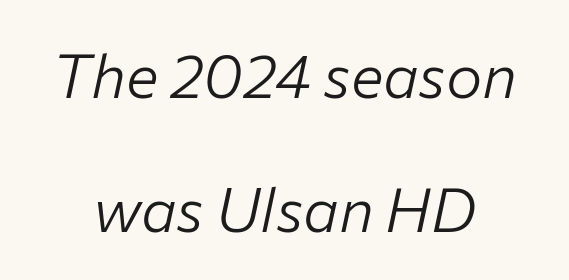
{"italic": "yes", "lean": "right", "slant_degrees": 12, "bold": "no", "weight": "light", "width": "normal", "stroke_contrast": "low", "x_height": "medium", "monospaced": "no", "underline": "no", "align": "center", "line_spacing": "loose", "line_spacing_ratio": 2.19, "letter_spacing": "normal", "letter_spacing_em": 0.0, "glyph_px": 61}
